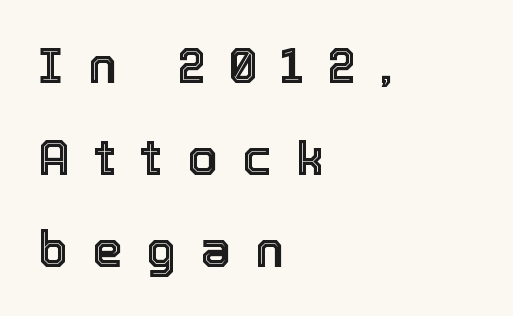
The image shows 49 px text type, upright; set left-aligned, line spacing 1.88x, unusually wide letter spacing (+0.49 em), not underlined; a medium x-height.
